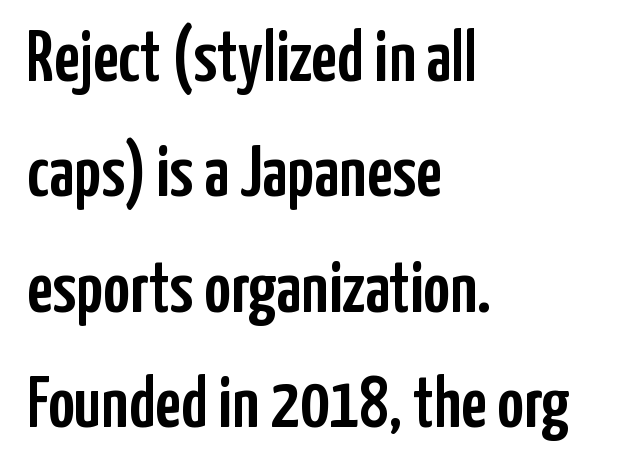
Q: Is the text italic (slanted)? A: No, it is upright.
Q: Is the typeface a serif or a sans-serif typeface? A: Sans-serif.
Q: Is the text underlined? A: No.
Q: How is the paragraph aligned? A: Left-aligned.
Q: Is the spacing between letters normal or unusually wide? A: Normal.
Q: Is the spacing between lines tight, normal or loose? A: Normal.
Q: Width (condensed, normal, or wide)? A: Condensed.
Q: Stroke contrast? A: Low.
Q: x-height? A: Medium.
Q: Monospaced? A: No.
